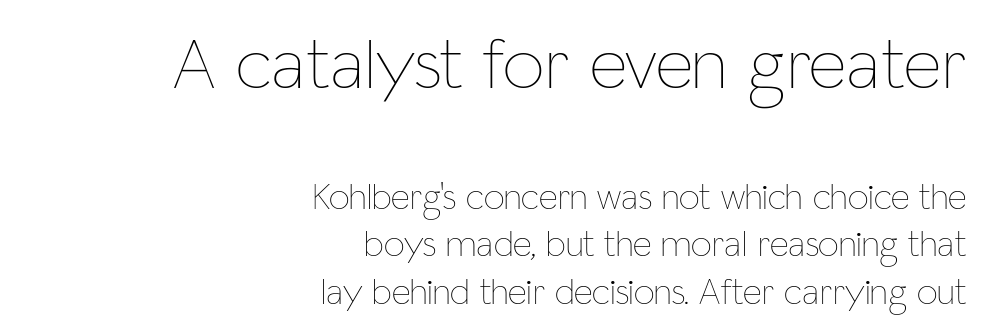
{"italic": "no", "bold": "no", "weight": "thin", "width": "condensed", "stroke_contrast": "low", "x_height": "medium", "monospaced": "no", "underline": "no", "align": "right", "line_spacing": "normal", "line_spacing_ratio": 1.29, "letter_spacing": "normal", "letter_spacing_em": 0.0, "larger_block": "first", "size_ratio": 2.0, "glyph_px": 74}
